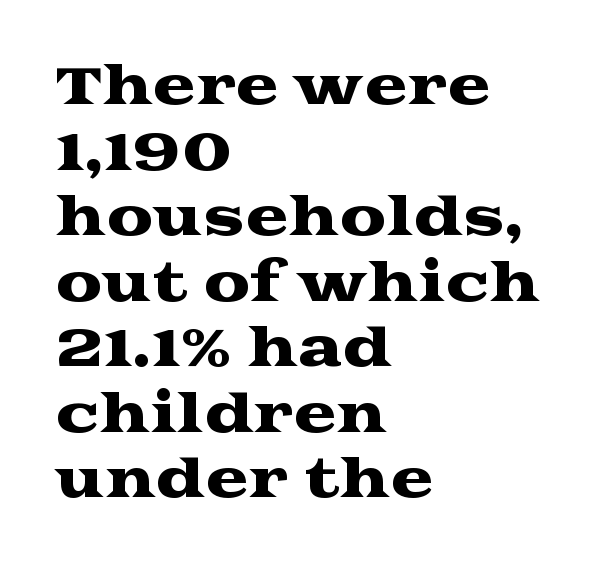
Q: Is the text italic (slanted)? A: No, it is upright.
Q: Is the typeface a serif or a sans-serif typeface? A: Serif.
Q: Is the text underlined? A: No.
Q: How is the paragraph aligned? A: Left-aligned.
Q: Is the spacing between letters normal or unusually wide? A: Normal.
Q: Is the spacing between lines tight, normal or loose? A: Normal.
Q: Width (condensed, normal, or wide)? A: Wide.
Q: Stroke contrast? A: Medium.
Q: x-height? A: Medium.
Q: Monospaced? A: No.
